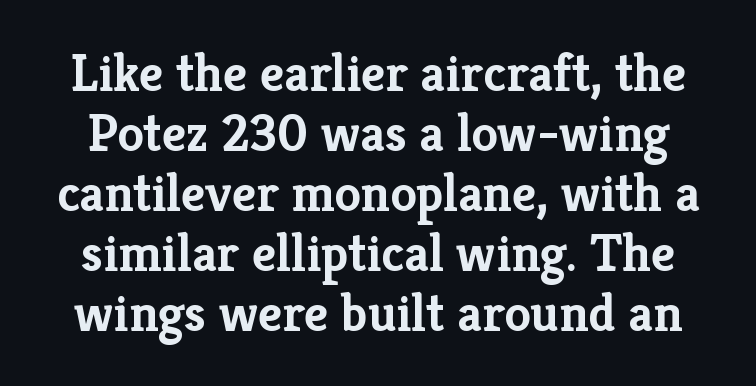
Q: Is the text bold? A: Yes.
Q: Is the text italic (slanted)? A: No, it is upright.
Q: Is the typeface a serif or a sans-serif typeface? A: Serif.
Q: Is the text underlined? A: No.
Q: Is the spacing between letters normal or unusually wide? A: Normal.
Q: Is the spacing between lines tight, normal or loose? A: Tight.
Q: Width (condensed, normal, or wide)? A: Normal.
Q: Stroke contrast? A: Low.
Q: x-height? A: Medium.
Q: Monospaced? A: No.
